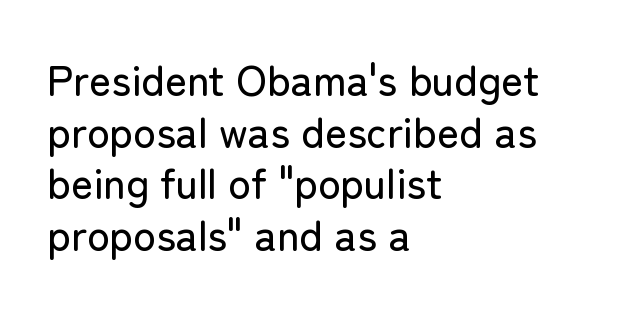
The image shows 42 px sans-serif type, upright; set left-aligned, line spacing 1.23x, normal letter spacing, not underlined; low stroke contrast and a medium x-height.
